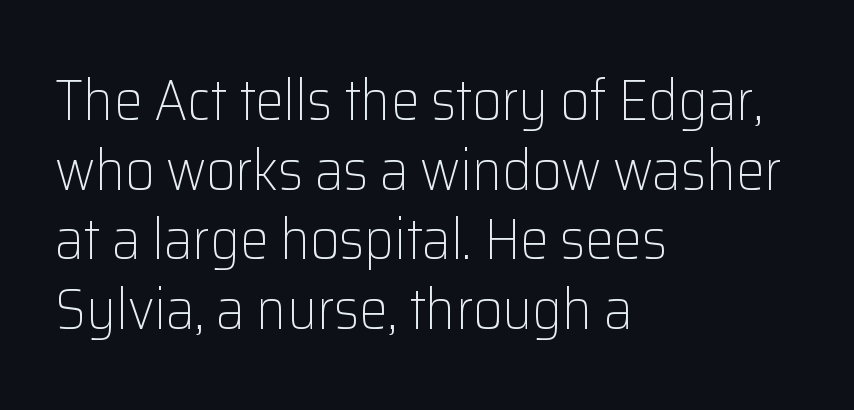
The image shows 57 px light sans-serif type, upright; set left-aligned, line spacing 1.22x, normal letter spacing, not underlined; low stroke contrast and a medium x-height.
